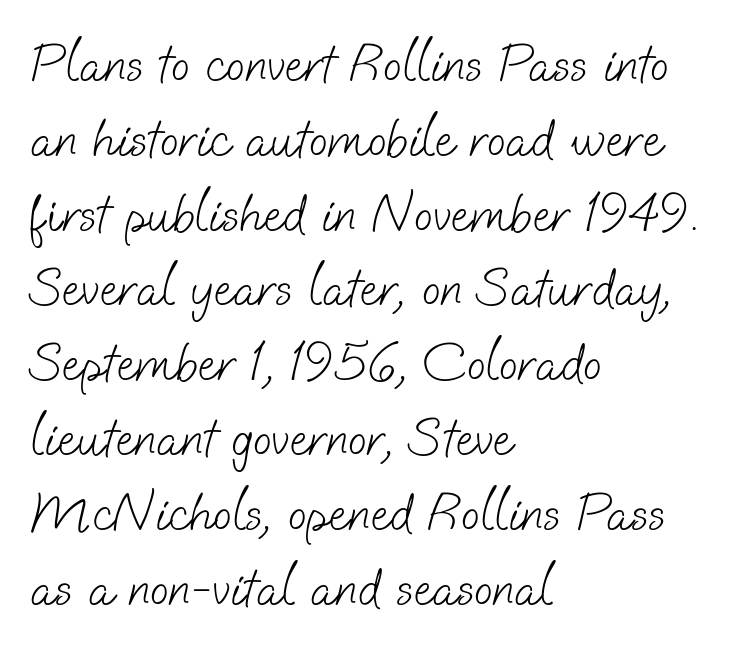
Horizontal bands of white between lines are of average thickness. In terms of letterform style, serifs are entirely absent. The cut favours lightness, reaching ordinary text weight at its darkest. Words float on clear page, feet unadorned. Typeset ragged right — the left edge is the straight one.
